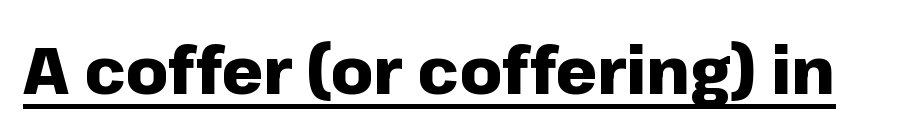
{"serif": "no", "italic": "no", "bold": "yes", "weight": "heavy", "width": "normal", "stroke_contrast": "low", "x_height": "medium", "monospaced": "no", "underline": "yes", "letter_spacing": "normal", "letter_spacing_em": 0.0, "glyph_px": 66}
